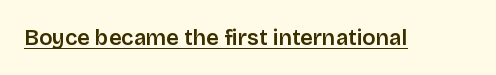
{"italic": "no", "underline": "yes", "letter_spacing": "normal", "letter_spacing_em": 0.0, "glyph_px": 22}
